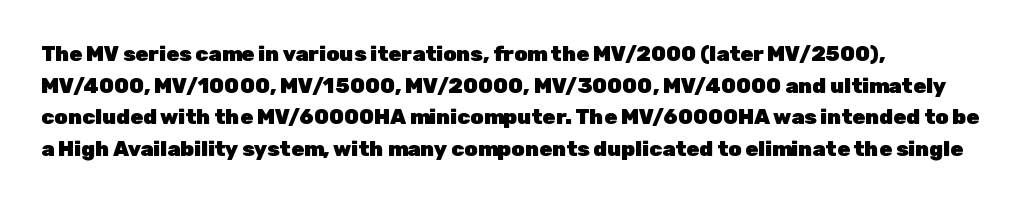
Q: Is the text bold? A: Yes.
Q: Is the text italic (slanted)? A: No, it is upright.
Q: Is the text underlined? A: No.
Q: How is the paragraph aligned? A: Left-aligned.
Q: Is the spacing between letters normal or unusually wide? A: Normal.
Q: Is the spacing between lines tight, normal or loose? A: Normal.
